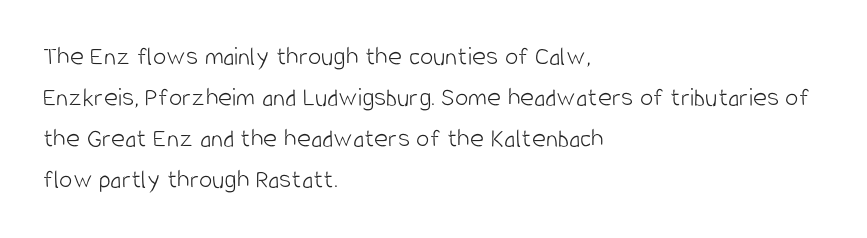
Q: Is the text bold? A: No.
Q: Is the text italic (slanted)? A: No, it is upright.
Q: Is the text underlined? A: No.
Q: How is the paragraph aligned? A: Left-aligned.
Q: Is the spacing between letters normal or unusually wide? A: Normal.
Q: Is the spacing between lines tight, normal or loose? A: Normal.
